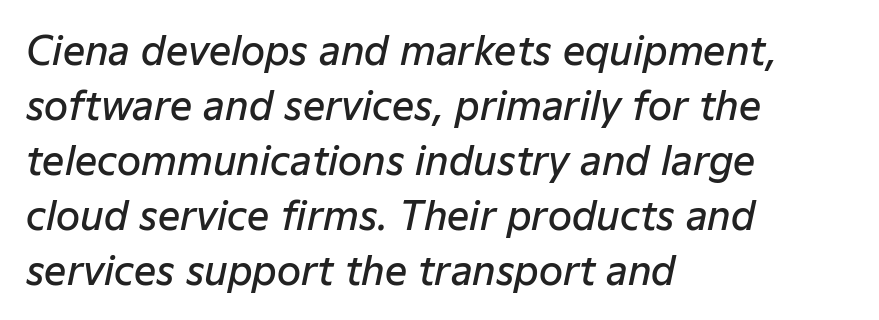
Q: Is the text bold? A: Semi-bold.
Q: Is the text italic (slanted)? A: Yes, it leans right by about 12 degrees.
Q: Is the text underlined? A: No.
Q: How is the paragraph aligned? A: Left-aligned.
Q: Is the spacing between letters normal or unusually wide? A: Normal.
Q: Is the spacing between lines tight, normal or loose? A: Normal.
Q: Width (condensed, normal, or wide)? A: Normal.
Q: Stroke contrast? A: Low.
Q: x-height? A: Medium.
Q: Monospaced? A: No.
